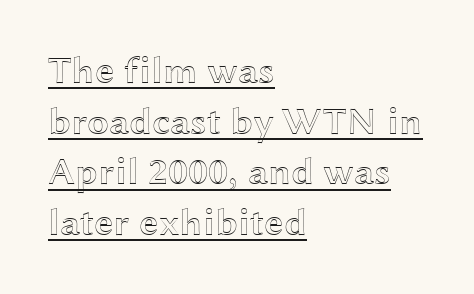
Do the characters align in a grid? No, the font is proportional. This rendering features underlined lettering. Leading matches the norm, producing a regular column. Caption: standard tracking, unaltered.
